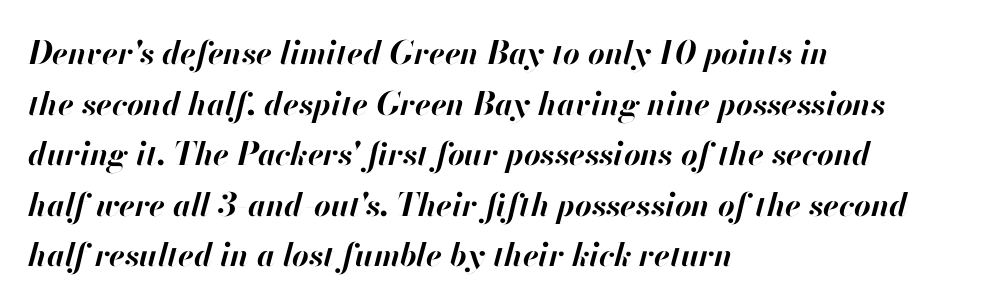
{"italic": "yes", "lean": "right", "slant_degrees": 13, "bold": "yes", "weight": "bold", "width": "normal", "stroke_contrast": "high", "x_height": "small", "monospaced": "no", "underline": "no", "align": "left", "line_spacing": "normal", "line_spacing_ratio": 1.58, "letter_spacing": "normal", "letter_spacing_em": 0.0, "glyph_px": 32}
